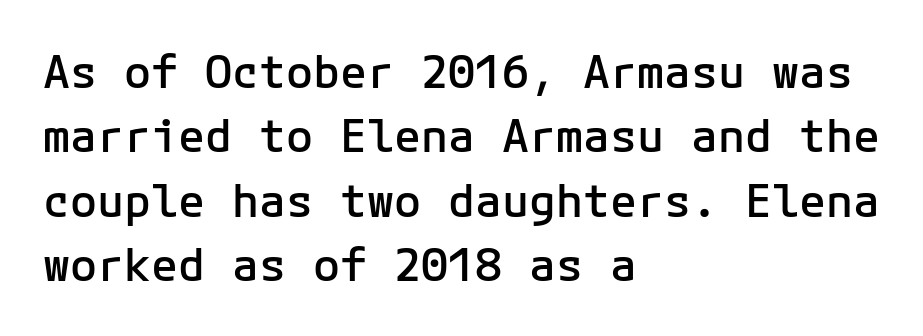
The image shows 45 px semibold sans-serif type, upright; set left-aligned, normal line spacing (1.43x), normal letter spacing, not underlined; low stroke contrast and a medium x-height.
